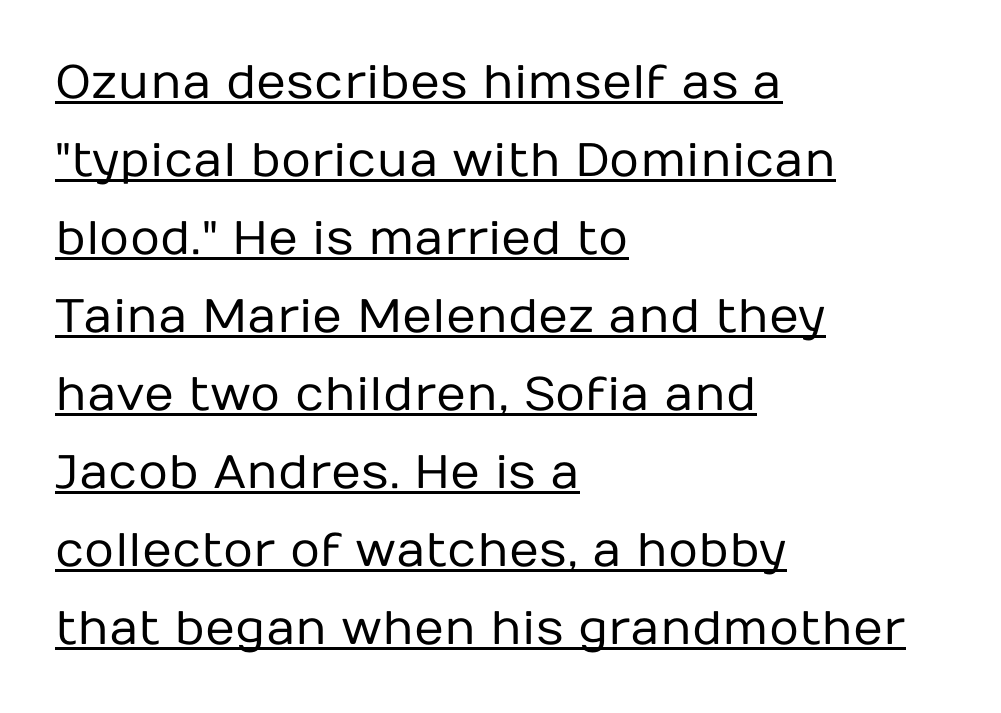
Alignment: flush left. Reading down the column, the eye jumps a familiar distance to each next line. The string is rendered with underlining switched on. Serifs: no, the terminals of the letterforms are clean. No heavy texture on the line: the type isn't bold.
